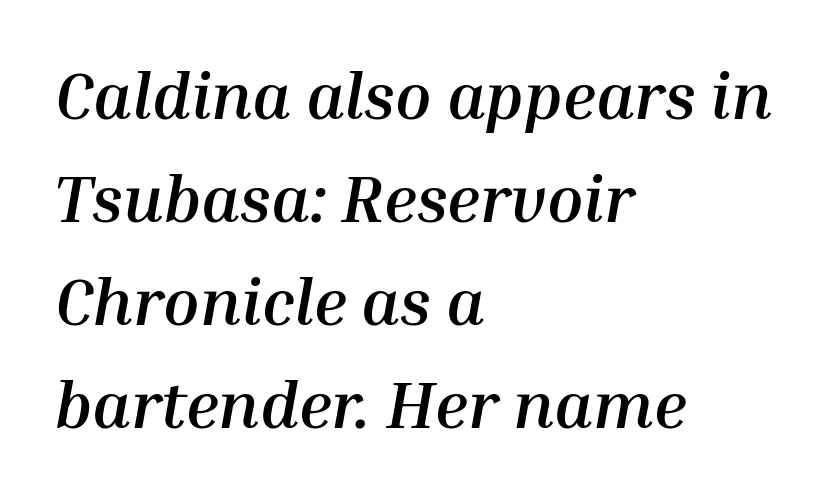
Q: Is the text bold? A: Yes.
Q: Is the text italic (slanted)? A: Yes, it leans right by about 10 degrees.
Q: Is the text underlined? A: No.
Q: How is the paragraph aligned? A: Left-aligned.
Q: Is the spacing between letters normal or unusually wide? A: Normal.
Q: Is the spacing between lines tight, normal or loose? A: Normal.
Q: Width (condensed, normal, or wide)? A: Normal.
Q: Stroke contrast? A: Medium.
Q: x-height? A: Medium.
Q: Monospaced? A: No.
